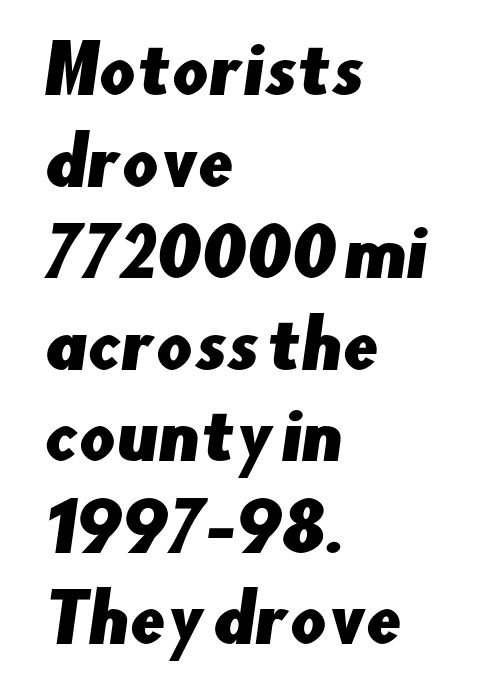
The image shows 64 px sans-serif type; set left-aligned, normal line spacing (1.43x), normal letter spacing, not underlined; low stroke contrast and a small x-height.
